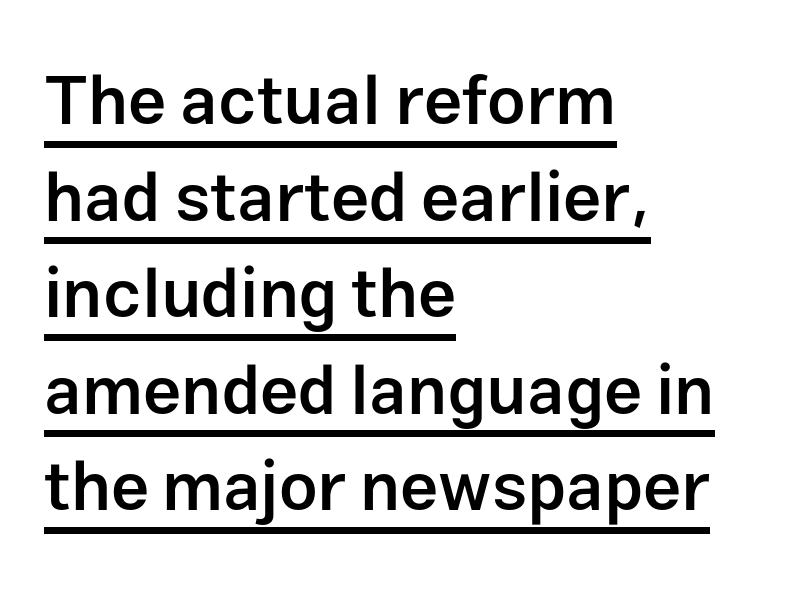
The lettering stays uniformly vertical, giving the passage a roman look. Note the varied advance widths — an 'i' is clearly narrower than an 'm'. The setting favours the left margin, as ordinary paragraphs usually do. What kind of face is this? One without serifs — a sans. Tracking value appears to be zero — textbook default spacing. Semibold letterforms, between regular and bold.
